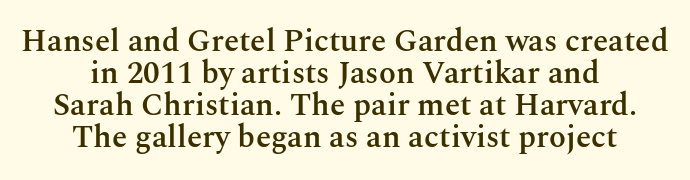
{"serif": "yes", "italic": "no", "bold": "semi", "weight": "semibold", "width": "normal", "stroke_contrast": "medium", "x_height": "medium", "monospaced": "no", "underline": "no", "align": "center", "line_spacing": "tight", "line_spacing_ratio": 1.03, "letter_spacing": "normal", "letter_spacing_em": 0.0, "glyph_px": 31}
